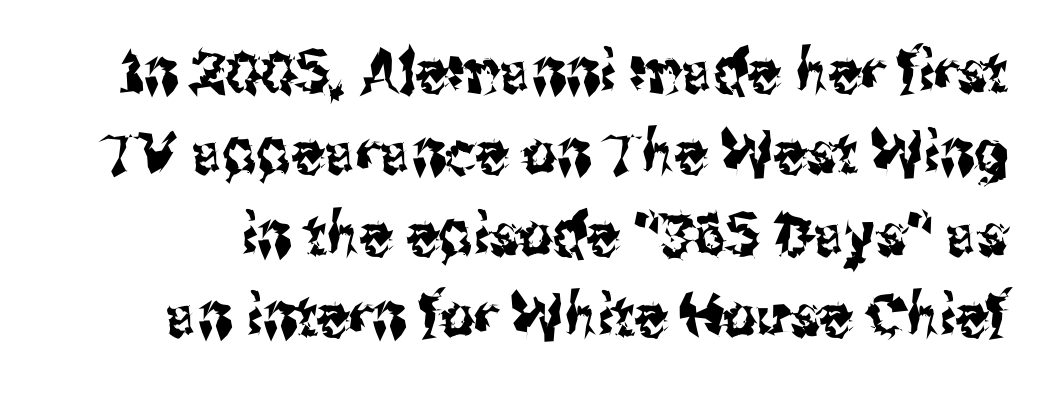
The image shows 59 px condensed sans-serif type, upright; set normal line spacing (1.38x), normal letter spacing, not underlined; medium stroke contrast and a medium x-height.
